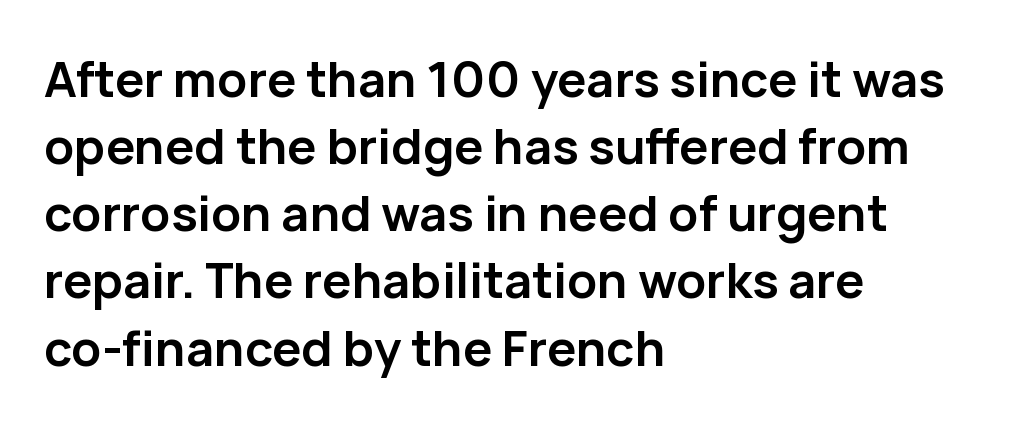
Q: Is the text bold? A: Yes.
Q: Is the text italic (slanted)? A: No, it is upright.
Q: Is the typeface a serif or a sans-serif typeface? A: Sans-serif.
Q: Is the text underlined? A: No.
Q: How is the paragraph aligned? A: Left-aligned.
Q: Is the spacing between letters normal or unusually wide? A: Normal.
Q: Is the spacing between lines tight, normal or loose? A: Normal.
Q: Width (condensed, normal, or wide)? A: Normal.
Q: Stroke contrast? A: Low.
Q: x-height? A: Medium.
Q: Monospaced? A: No.
